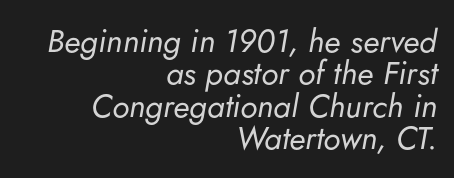
The weight tops out at a normal text grade. Glyph-to-glyph distance matches everyday printed text. A clean baseline with only descenders dipping below it. The ragged edge is on the left, which tells us the setting is flush right. A typesetter would call this leading minimal, almost set solid. Here the designer chose a conventional face with non-uniform glyph widths.
